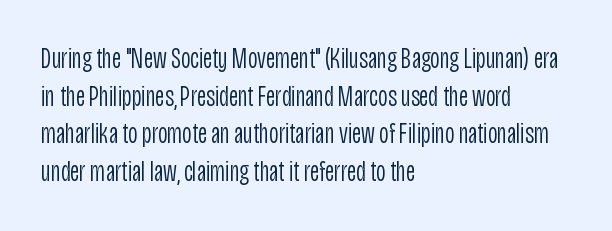
{"serif": "no", "italic": "no", "bold": "no", "weight": "light", "width": "condensed", "stroke_contrast": "low", "x_height": "large", "monospaced": "no", "underline": "no", "align": "left", "line_spacing": "normal", "line_spacing_ratio": 1.3, "letter_spacing": "normal", "letter_spacing_em": 0.0, "glyph_px": 29}
